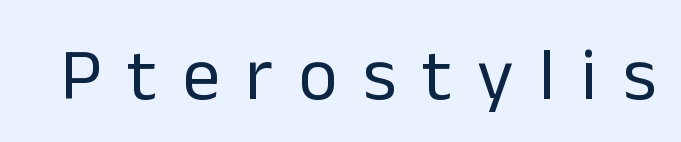
Glance below the letters and you will spot only blank space. This sample uses a sans-serif face. This is not heavy type; no bold has been used. The rendering uses natural spacing where letterforms have individual widths. The gaps between neighbouring characters are conspicuously large.
